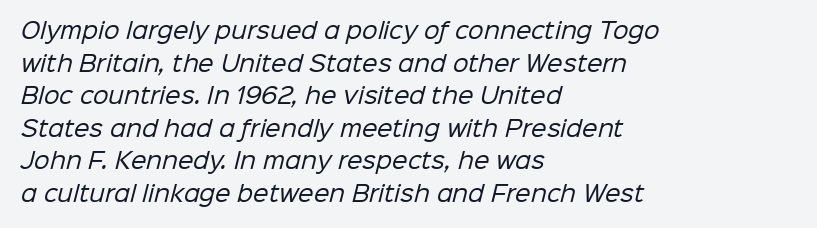
The image shows 22 px text type; set left-aligned, normal line spacing (1.48x), normal letter spacing, not underlined.
